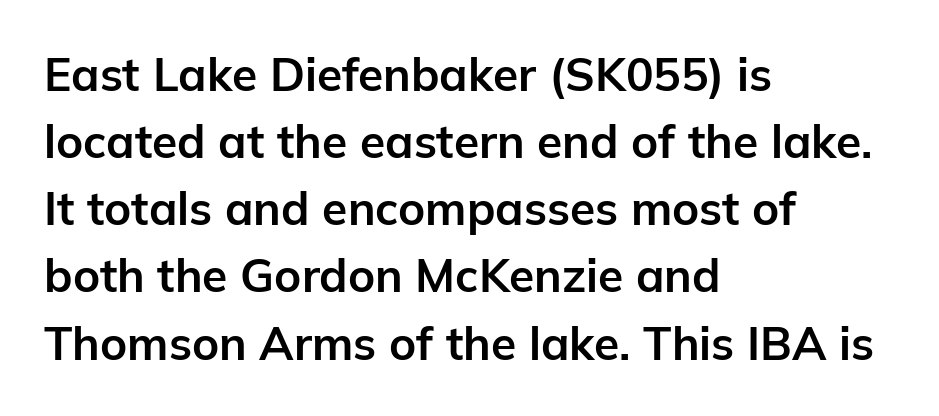
The image shows 46 px bold sans-serif type, upright; set left-aligned, normal line spacing (1.46x), normal letter spacing, not underlined; low stroke contrast and a medium x-height.
